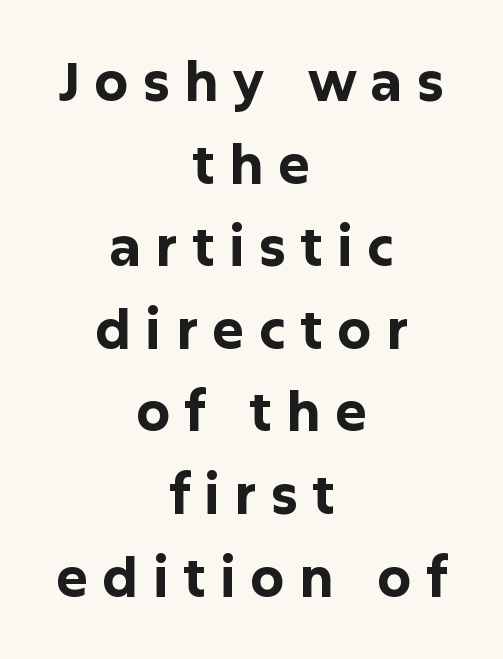
{"serif": "no", "italic": "no", "bold": "yes", "weight": "bold", "width": "normal", "stroke_contrast": "low", "x_height": "medium", "monospaced": "no", "underline": "no", "align": "center", "line_spacing": "normal", "line_spacing_ratio": 1.53, "letter_spacing": "wide", "letter_spacing_em": 0.26, "glyph_px": 54}
